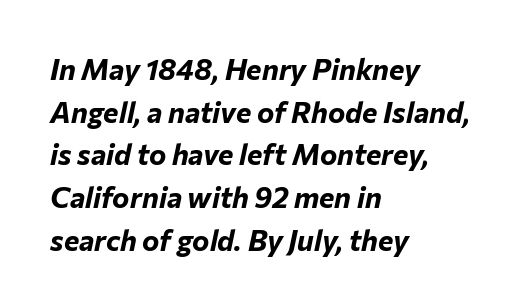
{"italic": "yes", "lean": "right", "slant_degrees": 12, "bold": "yes", "weight": "bold", "width": "normal", "stroke_contrast": "low", "x_height": "medium", "monospaced": "no", "underline": "no", "align": "left", "line_spacing": "normal", "line_spacing_ratio": 1.47, "letter_spacing": "normal", "letter_spacing_em": 0.0, "glyph_px": 29}
